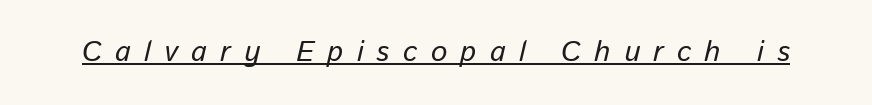
{"italic": "yes", "lean": "right", "slant_degrees": 13, "width": "normal", "stroke_contrast": "low", "x_height": "medium", "monospaced": "no", "underline": "yes", "letter_spacing": "wide", "letter_spacing_em": 0.46, "glyph_px": 29}
